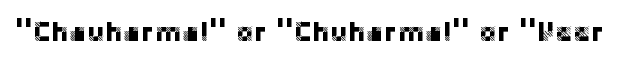
This rendering leaves character spacing at its baseline value. Has an underline been added? It has not. No italicization has been applied; the sample stays upright.
